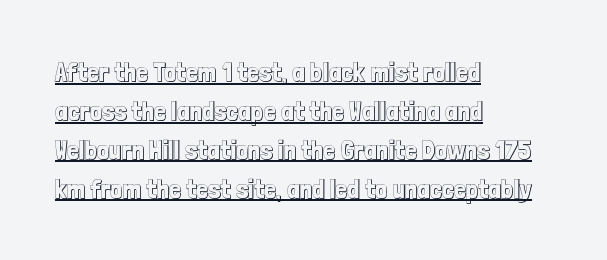
Q: Is the text italic (slanted)? A: No, it is upright.
Q: Is the text underlined? A: Yes.
Q: How is the paragraph aligned? A: Left-aligned.
Q: Is the spacing between letters normal or unusually wide? A: Normal.
Q: Is the spacing between lines tight, normal or loose? A: Normal.
